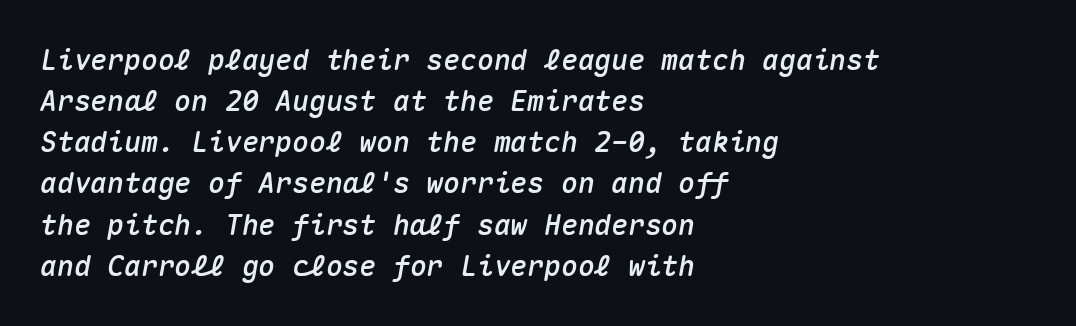
The image shows 28 px text type, italic (leaning right), monospaced; set left-aligned, normal line spacing (1.47x), normal letter spacing, not underlined; medium stroke contrast and a medium x-height.
